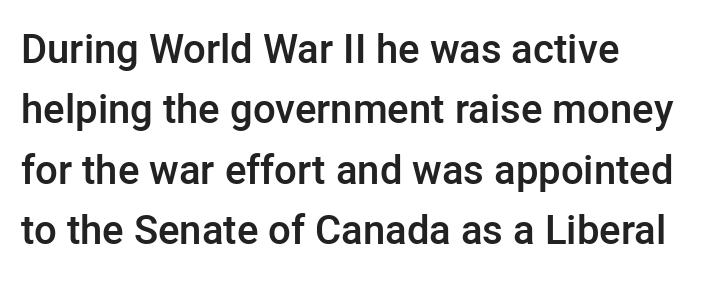
The image shows 40 px semibold sans-serif type, upright; set left-aligned, normal line spacing (1.51x), normal letter spacing, not underlined; low stroke contrast and a medium x-height.
